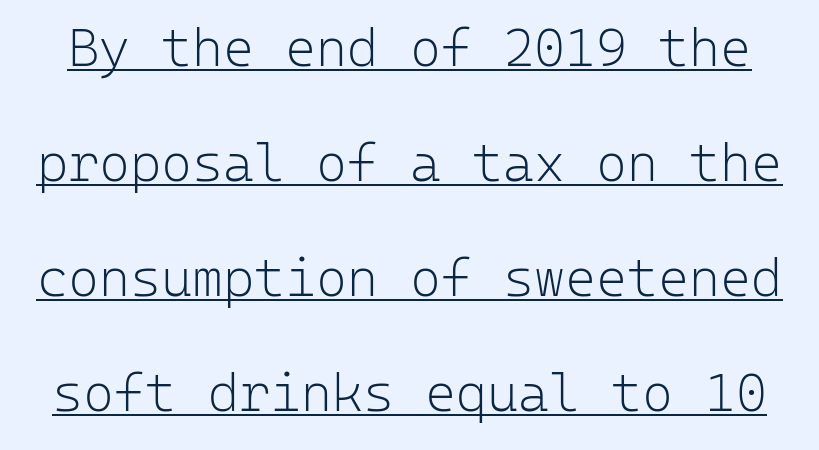
The image shows 53 px light sans-serif type, upright, monospaced; set loose line spacing (2.17x), normal letter spacing, underlined; low stroke contrast and a medium x-height.
